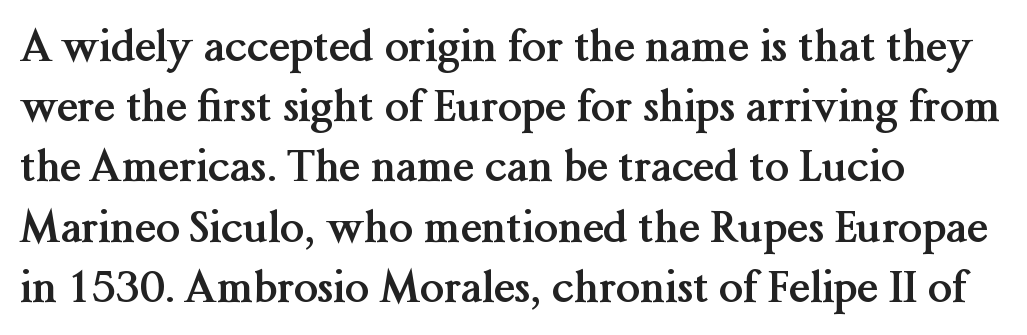
{"serif": "yes", "italic": "no", "bold": "yes", "weight": "semibold", "width": "normal", "stroke_contrast": "medium", "x_height": "medium", "monospaced": "no", "underline": "no", "align": "left", "line_spacing": "normal", "line_spacing_ratio": 1.4, "letter_spacing": "normal", "letter_spacing_em": 0.0, "glyph_px": 43}
